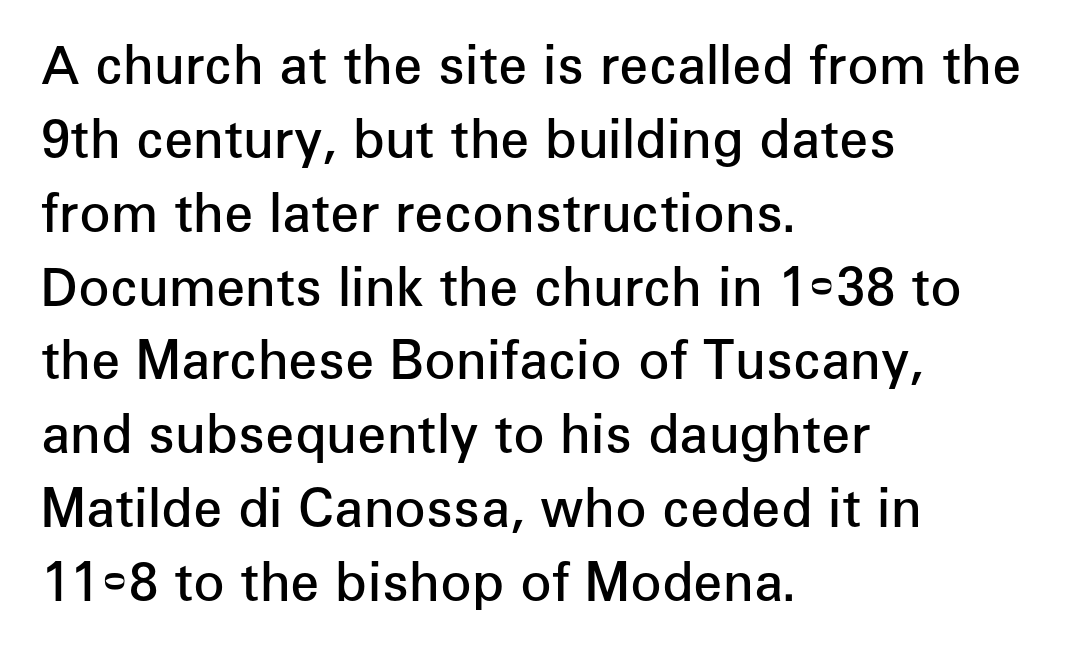
The image shows 52 px semibold sans-serif type, upright; set left-aligned, normal line spacing (1.42x), normal letter spacing, not underlined; low stroke contrast and a medium x-height.
